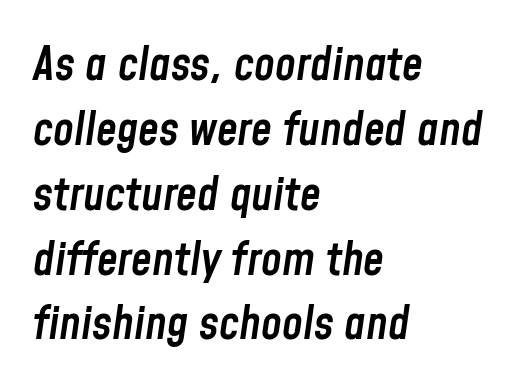
{"italic": "yes", "lean": "right", "slant_degrees": 8, "bold": "semi", "weight": "semibold", "width": "condensed", "stroke_contrast": "low", "x_height": "medium", "monospaced": "no", "underline": "no", "align": "left", "line_spacing": "normal", "line_spacing_ratio": 1.38, "letter_spacing": "normal", "letter_spacing_em": 0.0, "glyph_px": 47}
